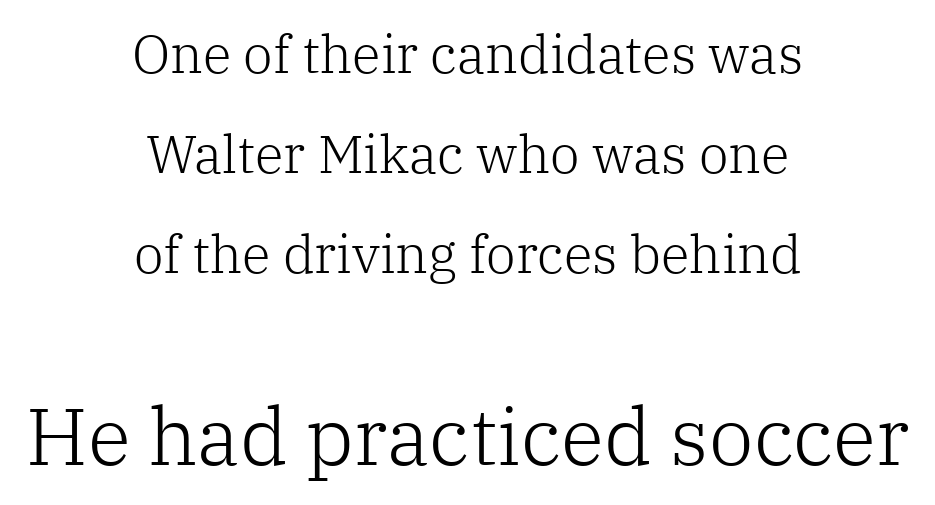
{"serif": "yes", "italic": "no", "bold": "no", "weight": "light", "width": "normal", "stroke_contrast": "low", "x_height": "medium", "monospaced": "no", "underline": "no", "align": "center", "line_spacing_ratio": 1.89, "letter_spacing": "normal", "letter_spacing_em": 0.0, "larger_block": "second", "size_ratio": 1.51, "glyph_px": 80}
